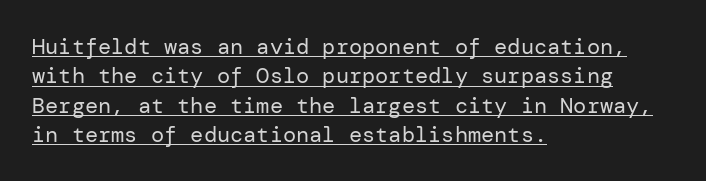
Vertical strokes here are truly vertical. Underline: present. The ragged edge is on the right, which tells us the setting is flush left. The passage shown is not bold in any degree. Spacing between characters is what you'd get straight out of the box. The lines sit at an ordinary, default distance from one another.
